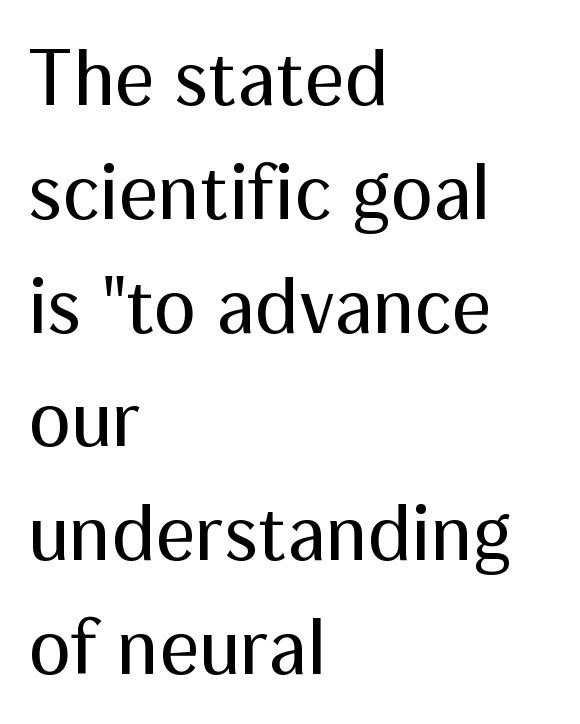
Short note: letters normally spaced. The zone under the glyphs is completely vacant. A typesetter would call this proportional, since set widths differ per character. To sum up the face: it is a sans, with no serifs.
